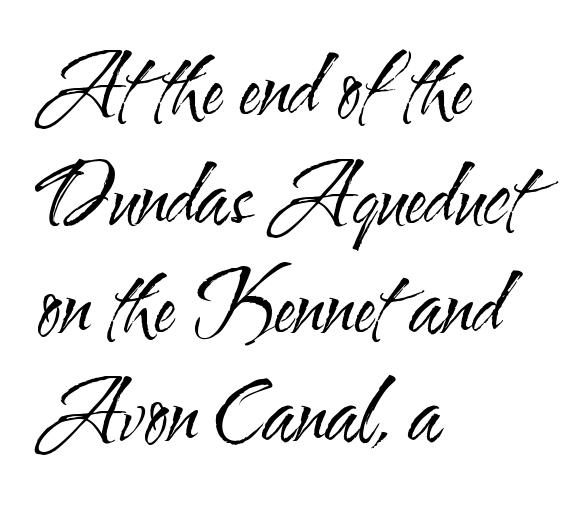
The image shows 80 px regular-weight, condensed sans-serif type; set left-aligned, normal line spacing (1.36x), normal letter spacing, not underlined; medium stroke contrast and a small x-height.
